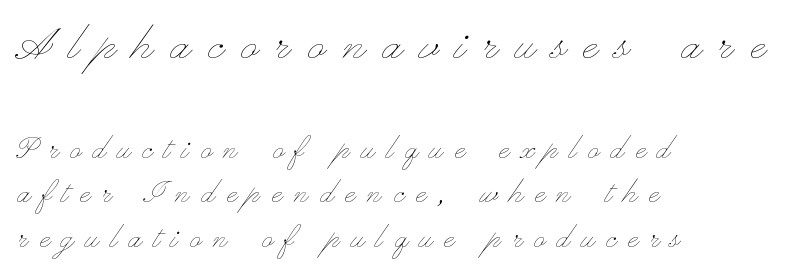
Q: Is the text bold? A: No.
Q: Is the text italic (slanted)? A: Yes.
Q: Is the text underlined? A: No.
Q: How is the paragraph aligned? A: Left-aligned.
Q: Is the spacing between letters normal or unusually wide? A: Unusually wide.
Q: Which block of text is set in a larger size, the first (top) or the second (bottom)? A: The first (top) one.
Q: Width (condensed, normal, or wide)? A: Wide.
Q: Stroke contrast? A: Low.
Q: x-height? A: Small.
Q: Monospaced? A: No.
